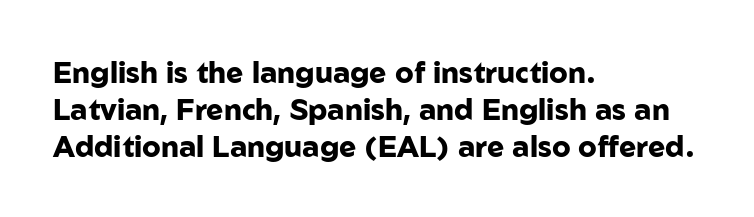
All the whitespace from short lines collects on the right. Think of a printed novel: that variable character pitch is what you see here. A normal amount of white space separates one row of letters from the next. What stands out about the letter spacing? Nothing — it is the standard amount. A full-strength bold gives these letters their thick strokes.
